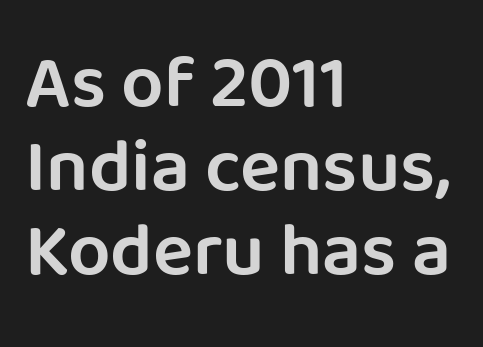
What kind of face is this? One without serifs — a sans. There is no visible air inserted between adjacent glyphs. This is the in-between weight designers call semibold or demi. The face used here is proportionally spaced, like ordinary book or web type. The passage shown stacks its lines with hardly any gap. Only glyphs here, with clear space below each row.
